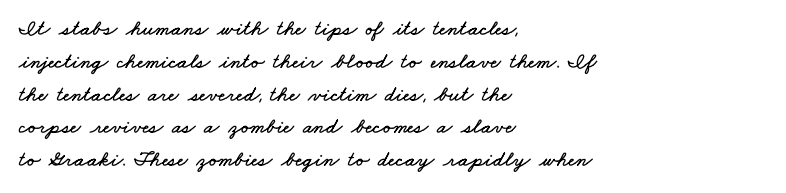
The image shows 22 px text type; set left-aligned, normal line spacing (1.49x), normal letter spacing, not underlined.
